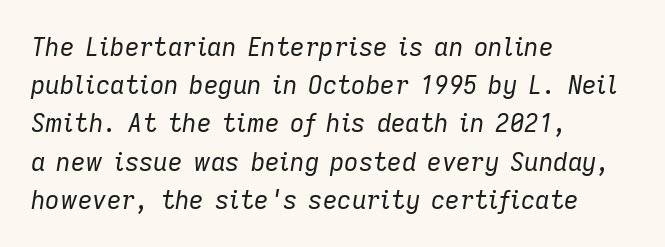
Q: Is the text bold? A: No.
Q: Is the text italic (slanted)? A: Yes, it leans right by about 9 degrees.
Q: Is the text underlined? A: No.
Q: How is the paragraph aligned? A: Left-aligned.
Q: Is the spacing between letters normal or unusually wide? A: Normal.
Q: Is the spacing between lines tight, normal or loose? A: Normal.
